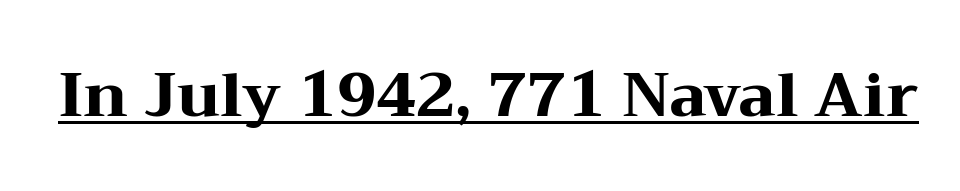
The image shows 61 px heavy, wide serif type, upright; set normal letter spacing, underlined; medium stroke contrast and a medium x-height.
